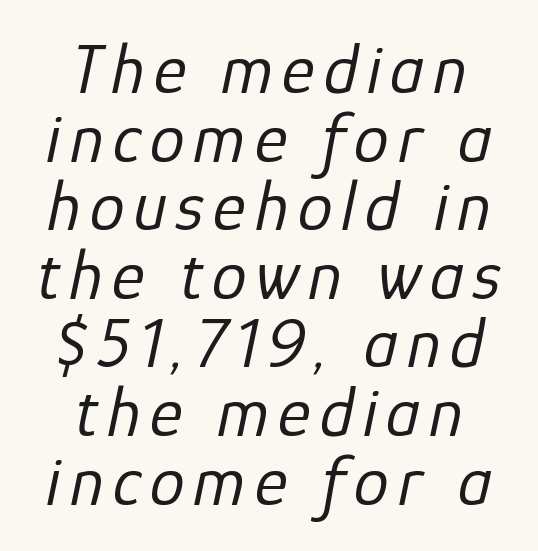
{"italic": "yes", "lean": "right", "slant_degrees": 12, "bold": "no", "weight": "regular", "width": "normal", "stroke_contrast": "low", "x_height": "medium", "monospaced": "no", "underline": "no", "align": "center", "line_spacing": "tight", "line_spacing_ratio": 0.98, "glyph_px": 70}
